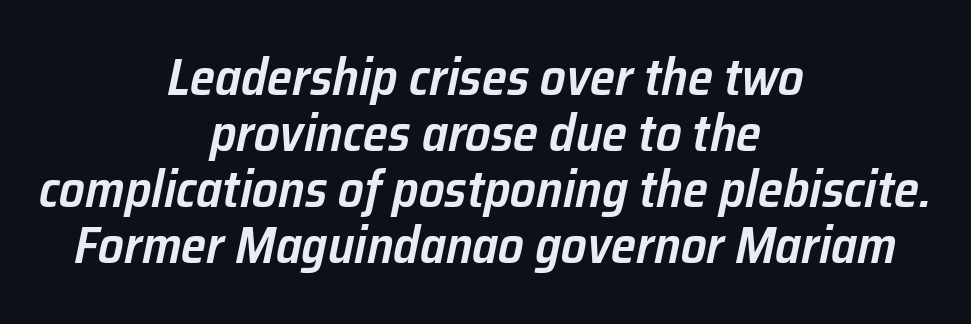
The image shows 51 px semibold type, italic (leaning right); set centered, tight line spacing (1.1x), normal letter spacing, not underlined; low stroke contrast and a medium x-height.
